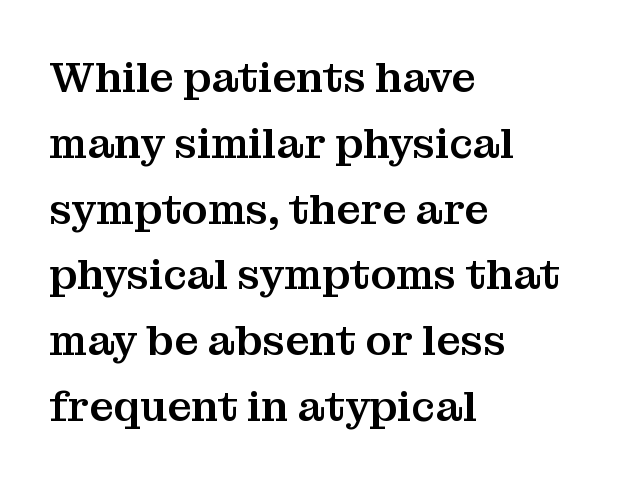
Tracking here is standard; glyphs follow each other at the usual distance. Alignment: flush left. Upright lettering throughout. Here the designer chose a conventional face with non-uniform glyph widths. Each letter's strokes conclude with small projecting serifs. Check under the words: just untouched page.
